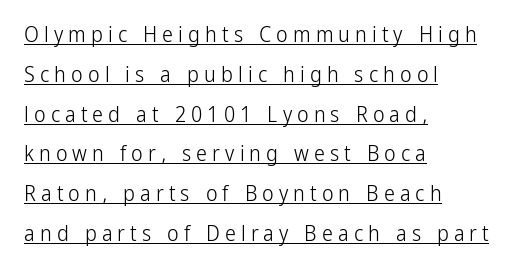
{"italic": "no", "bold": "no", "underline": "yes", "align": "left", "line_spacing_ratio": 1.81, "letter_spacing": "wide", "letter_spacing_em": 0.23, "glyph_px": 22}
